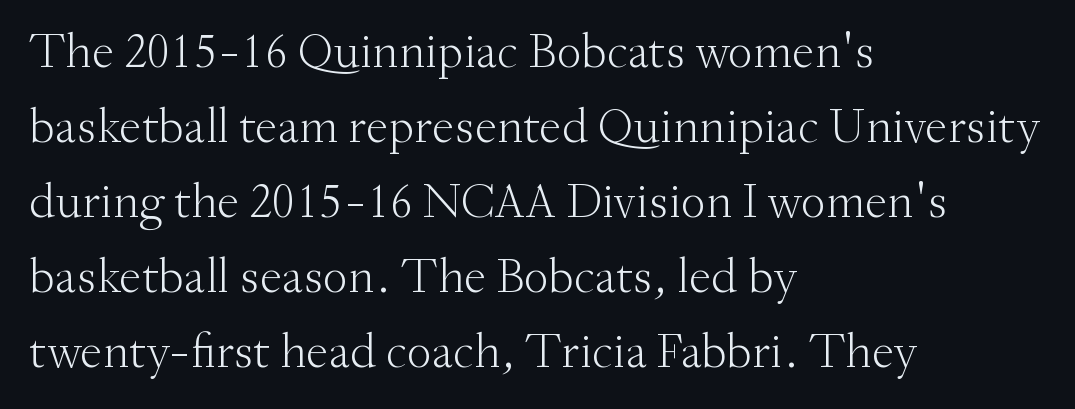
{"serif": "yes", "italic": "no", "bold": "no", "weight": "light", "width": "normal", "stroke_contrast": "medium", "x_height": "small", "monospaced": "no", "underline": "no", "align": "left", "line_spacing": "normal", "line_spacing_ratio": 1.5, "letter_spacing": "normal", "letter_spacing_em": 0.0, "glyph_px": 50}
